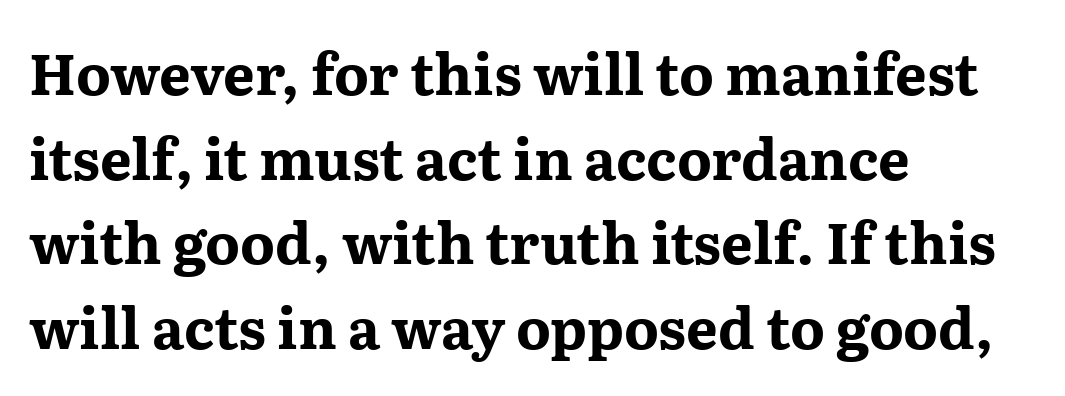
The image shows 56 px bold, wide serif type, upright; set left-aligned, normal line spacing (1.51x), normal letter spacing, not underlined; medium stroke contrast and a medium x-height.
